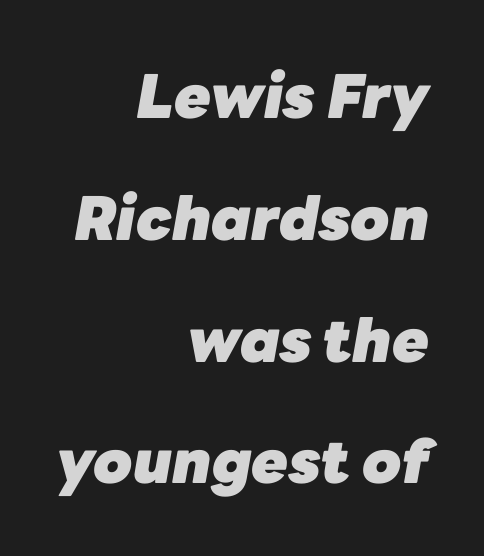
{"italic": "yes", "lean": "right", "slant_degrees": 10, "bold": "yes", "weight": "heavy", "width": "normal", "stroke_contrast": "low", "x_height": "medium", "monospaced": "no", "underline": "no", "align": "right", "line_spacing": "loose", "line_spacing_ratio": 2.03, "letter_spacing": "normal", "letter_spacing_em": 0.0, "glyph_px": 60}
